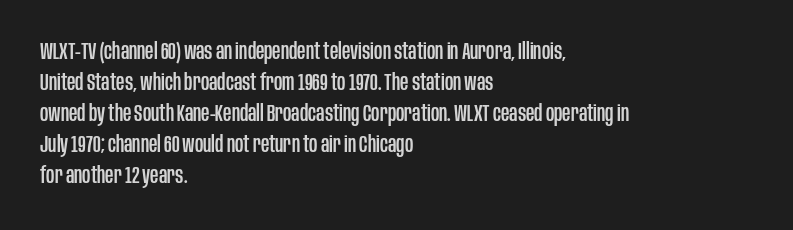
{"italic": "no", "underline": "no", "align": "left", "line_spacing": "normal", "line_spacing_ratio": 1.35, "letter_spacing": "normal", "letter_spacing_em": 0.0, "glyph_px": 23}
